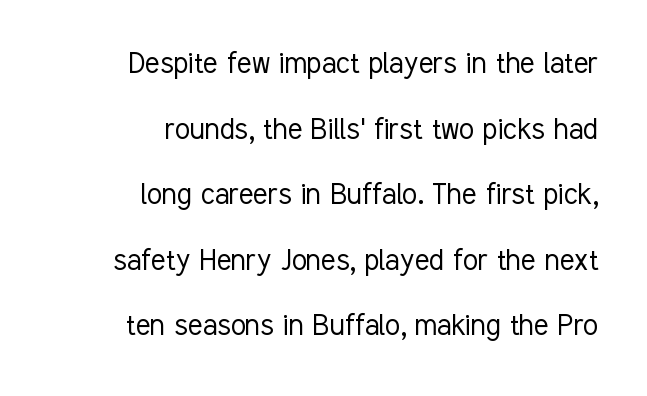
{"serif": "no", "italic": "no", "bold": "no", "weight": "light", "width": "condensed", "stroke_contrast": "low", "x_height": "medium", "monospaced": "no", "underline": "no", "align": "right", "line_spacing": "loose", "line_spacing_ratio": 1.93, "letter_spacing": "normal", "letter_spacing_em": 0.0, "glyph_px": 34}
